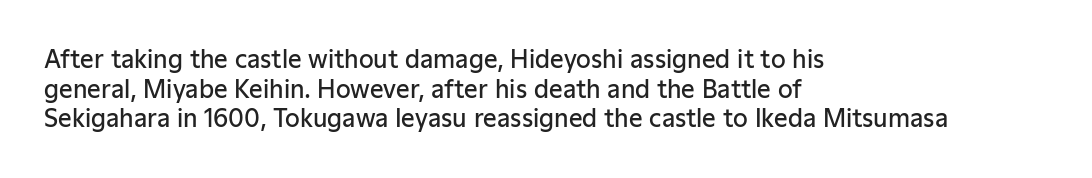
{"italic": "no", "bold": "semi", "underline": "no", "align": "left", "line_spacing_ratio": 1.23, "letter_spacing": "normal", "letter_spacing_em": 0.0, "glyph_px": 24}
